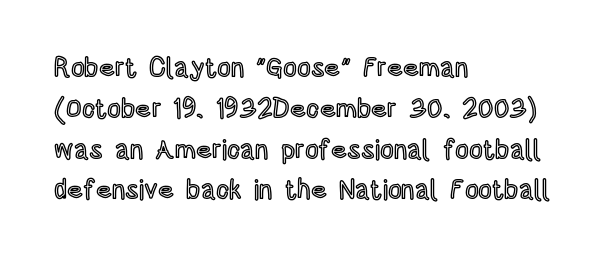
Q: Is the text italic (slanted)? A: No, it is upright.
Q: Is the text underlined? A: No.
Q: How is the paragraph aligned? A: Left-aligned.
Q: Is the spacing between letters normal or unusually wide? A: Normal.
Q: Is the spacing between lines tight, normal or loose? A: Normal.
